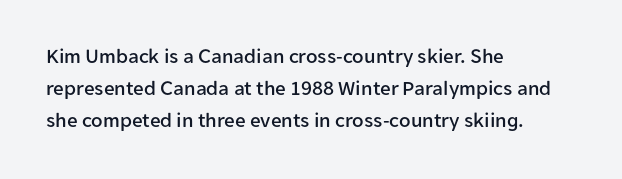
The image shows 21 px text type, upright; set left-aligned, normal line spacing (1.52x), normal letter spacing, not underlined.
